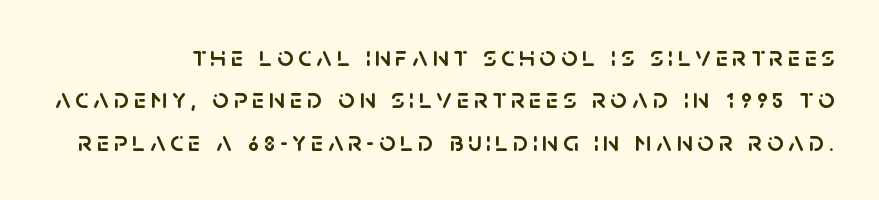
{"serif": "no", "italic": "no", "width": "normal", "stroke_contrast": "low", "x_height": "large", "monospaced": "no", "underline": "no", "line_spacing": "normal", "line_spacing_ratio": 1.46, "glyph_px": 29}
